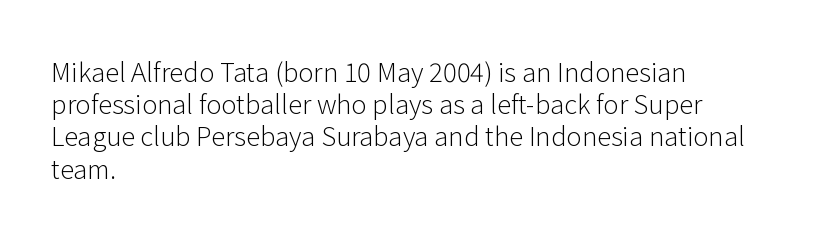
The image shows 26 px text type, upright; set left-aligned, line spacing 1.24x, normal letter spacing, not underlined.
